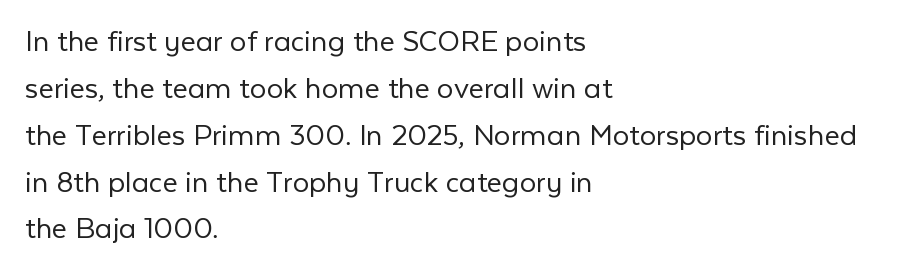
Q: Is the text bold? A: No.
Q: Is the text italic (slanted)? A: No, it is upright.
Q: Is the typeface a serif or a sans-serif typeface? A: Sans-serif.
Q: Is the text underlined? A: No.
Q: How is the paragraph aligned? A: Left-aligned.
Q: Is the spacing between letters normal or unusually wide? A: Normal.
Q: Is the spacing between lines tight, normal or loose? A: Normal.
Q: Width (condensed, normal, or wide)? A: Normal.
Q: Stroke contrast? A: Low.
Q: x-height? A: Medium.
Q: Monospaced? A: No.
